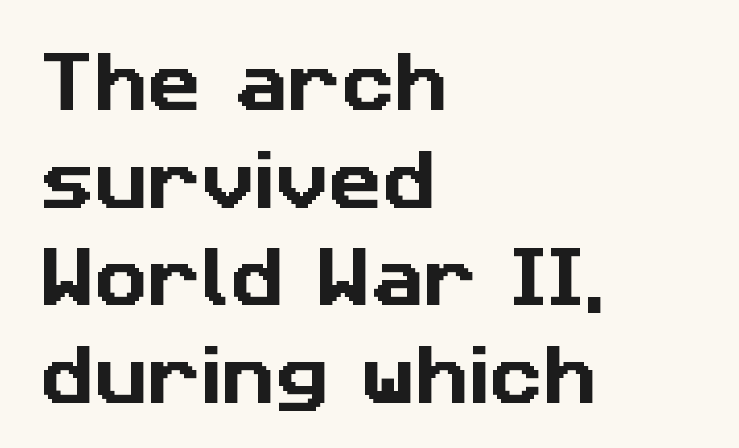
The letters advance in unequal steps, a hallmark of proportional type. Regarding leading, the lines here are spaced in the standard way. The typeface chosen for these lines omits serifs. The gaps between neighbouring characters are ordinary and unremarkable.
